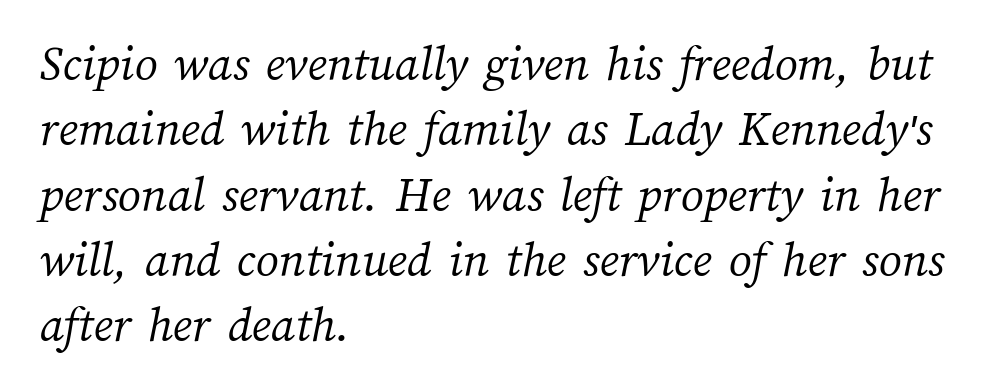
Check under the words: just untouched page. Nothing heavy about these letters — not bold at all. Leading: standard. Reading down the block, your eye returns to a fixed left position each line. How are the letters spaced? Ordinarily, with no added tracking.
